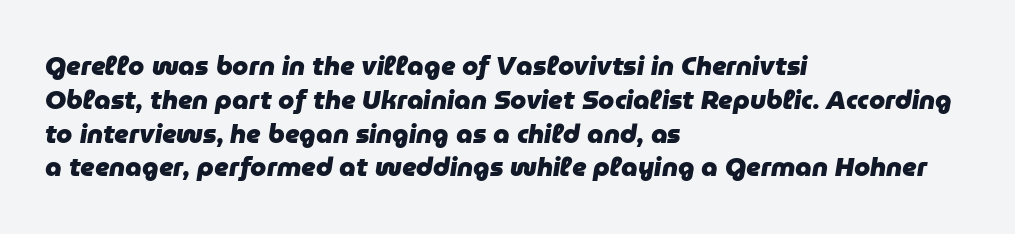
The image shows 26 px bold type, italic (leaning right); set left-aligned, normal line spacing (1.3x), normal letter spacing, not underlined.
